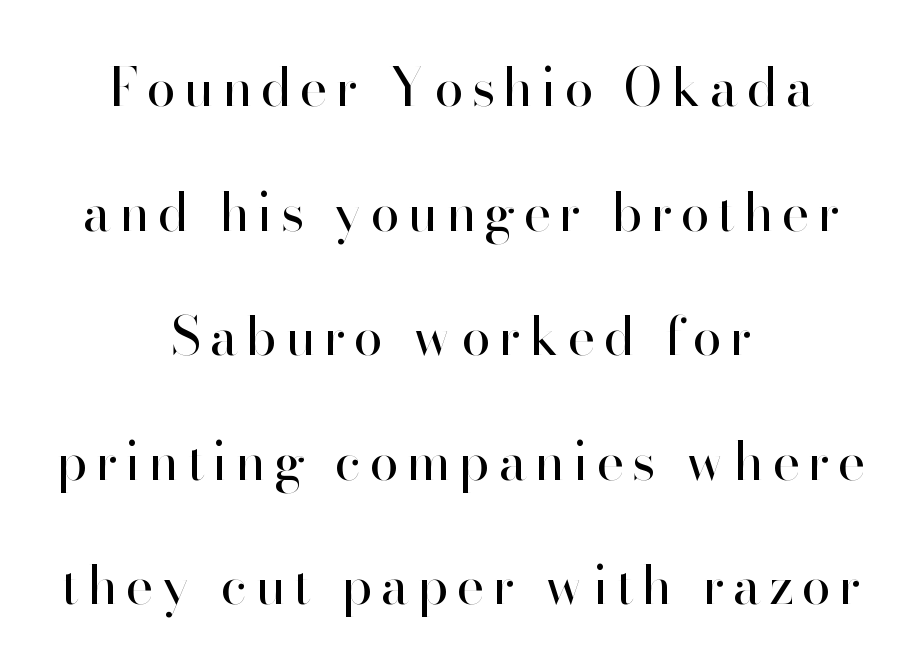
{"serif": "no", "italic": "no", "bold": "no", "weight": "regular", "width": "normal", "stroke_contrast": "high", "x_height": "small", "monospaced": "no", "underline": "no", "align": "center", "line_spacing": "loose", "line_spacing_ratio": 2.35, "glyph_px": 53}
